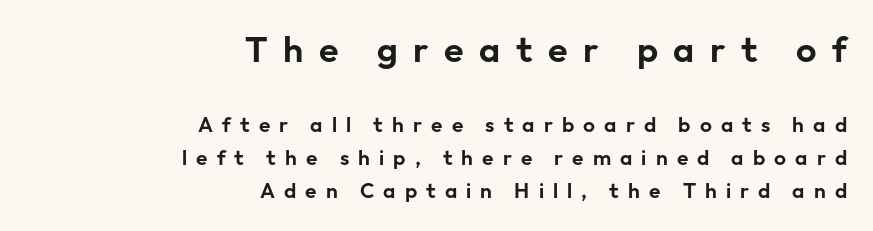
Q: Is the text italic (slanted)? A: No, it is upright.
Q: Is the typeface a serif or a sans-serif typeface? A: Sans-serif.
Q: Is the text underlined? A: No.
Q: How is the paragraph aligned? A: Right-aligned.
Q: Is the spacing between letters normal or unusually wide? A: Unusually wide.
Q: Is the spacing between lines tight, normal or loose? A: Normal.
Q: Which block of text is set in a larger size, the first (top) or the second (bottom)? A: The first (top) one.
Q: Width (condensed, normal, or wide)? A: Normal.
Q: Stroke contrast? A: Low.
Q: x-height? A: Medium.
Q: Monospaced? A: No.
